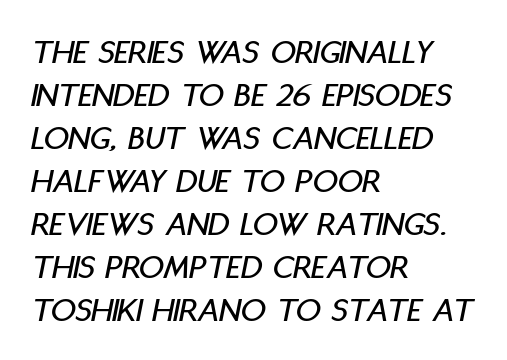
Q: Is the text italic (slanted)? A: Yes, it leans right by about 11 degrees.
Q: Is the text underlined? A: No.
Q: How is the paragraph aligned? A: Left-aligned.
Q: Is the spacing between letters normal or unusually wide? A: Normal.
Q: Width (condensed, normal, or wide)? A: Condensed.
Q: Stroke contrast? A: Low.
Q: x-height? A: Large.
Q: Monospaced? A: No.
